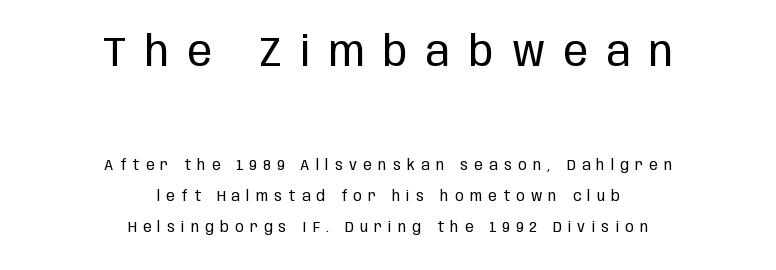
The image shows 41 px regular-weight, condensed sans-serif type, upright; set centered, loose line spacing (2.24x), unusually wide letter spacing (+0.45 em), not underlined; the first (top) block is 2.93x larger; low stroke contrast and a large x-height.
